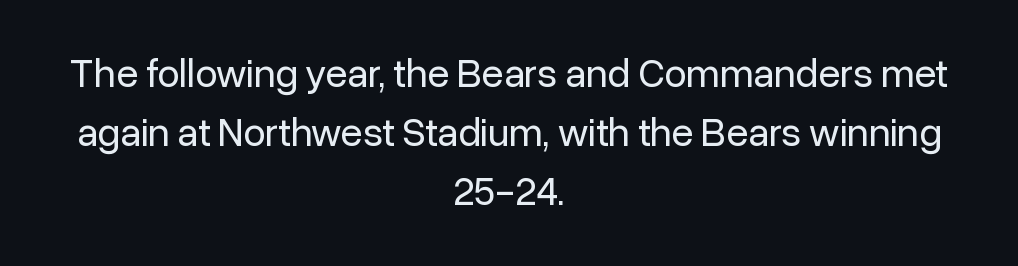
Q: Is the text bold? A: No.
Q: Is the text italic (slanted)? A: No, it is upright.
Q: Is the typeface a serif or a sans-serif typeface? A: Sans-serif.
Q: Is the text underlined? A: No.
Q: How is the paragraph aligned? A: Centered.
Q: Is the spacing between letters normal or unusually wide? A: Normal.
Q: Is the spacing between lines tight, normal or loose? A: Normal.
Q: Width (condensed, normal, or wide)? A: Normal.
Q: Stroke contrast? A: Low.
Q: x-height? A: Medium.
Q: Monospaced? A: No.
